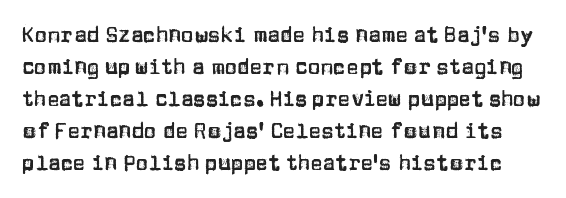
The string is rendered with underlining switched off. The gaps between neighbouring characters are ordinary and unremarkable. Each new line begins a customary step beneath the previous one. Every stem runs plumb, perpendicular to the baseline.
